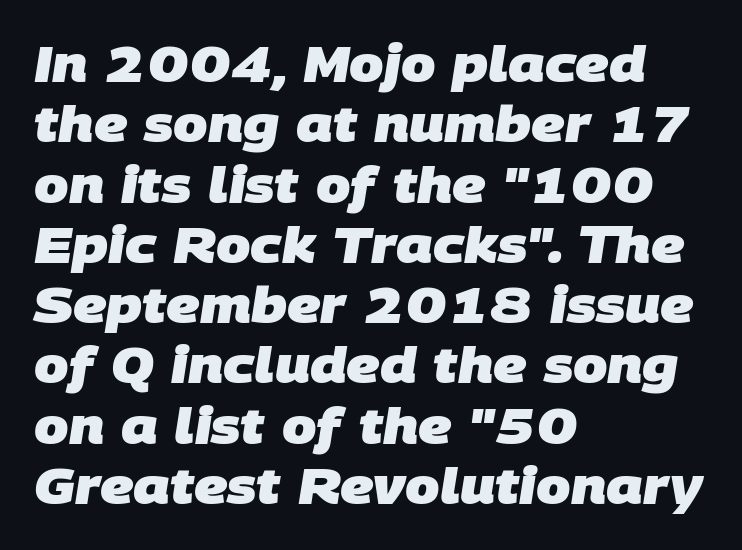
Q: Is the text bold? A: Yes.
Q: Is the typeface a serif or a sans-serif typeface? A: Sans-serif.
Q: Is the text underlined? A: No.
Q: How is the paragraph aligned? A: Left-aligned.
Q: Is the spacing between letters normal or unusually wide? A: Normal.
Q: Width (condensed, normal, or wide)? A: Normal.
Q: Stroke contrast? A: Low.
Q: x-height? A: Large.
Q: Monospaced? A: No.
